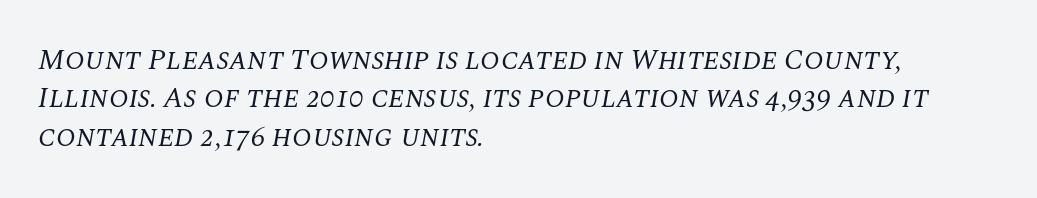
The setting favours the left margin, as ordinary paragraphs usually do. The string is rendered with underlining switched off. Old-style or modern, the face here clearly has serifs. If you drew a line through each stem, it would be angled. The font is comparable to plain body text, perhaps lighter. The face used here is proportionally spaced, like ordinary book or web type.
